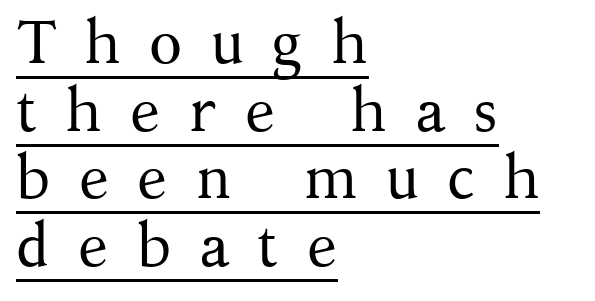
Q: Is the text bold? A: No.
Q: Is the text italic (slanted)? A: No, it is upright.
Q: Is the typeface a serif or a sans-serif typeface? A: Serif.
Q: Is the text underlined? A: Yes.
Q: How is the paragraph aligned? A: Left-aligned.
Q: Is the spacing between letters normal or unusually wide? A: Unusually wide.
Q: Is the spacing between lines tight, normal or loose? A: Tight.
Q: Width (condensed, normal, or wide)? A: Normal.
Q: Stroke contrast? A: Medium.
Q: x-height? A: Medium.
Q: Monospaced? A: No.
